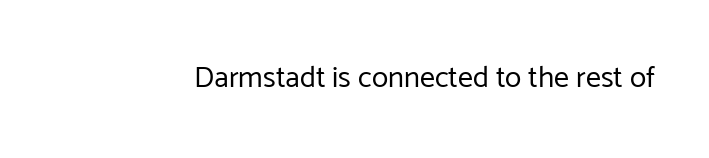
{"serif": "no", "italic": "no", "bold": "no", "weight": "regular", "width": "normal", "stroke_contrast": "low", "x_height": "medium", "monospaced": "no", "underline": "no", "letter_spacing": "normal", "letter_spacing_em": 0.0, "glyph_px": 30}
